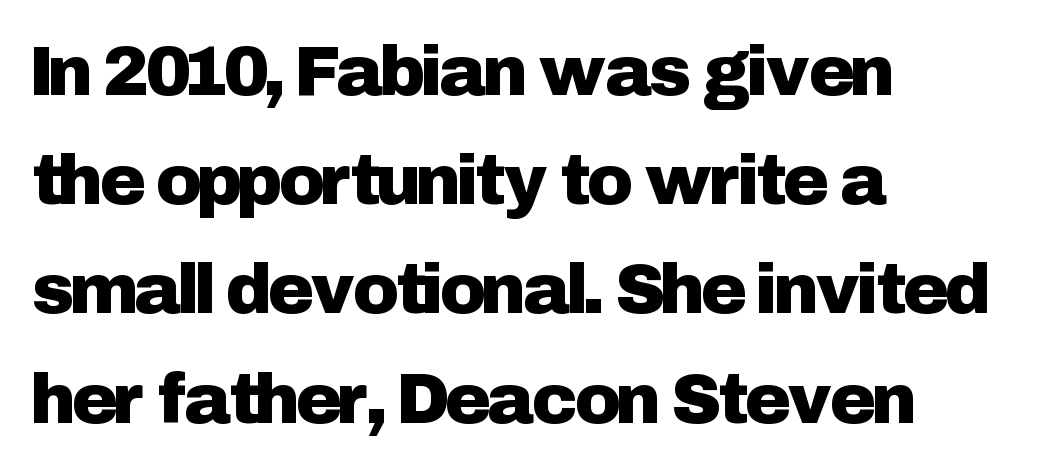
The type is set solid horizontally, with unmodified tracking. If you measured baseline to baseline, you'd find a middling distance. These lines stack with their left ends in a neat column. The face used here is a sans, in the tradition of grotesques and geometrics. Proportional: the letters do not fall into vertical columns. Posture: straight, roman, zero tilt.
